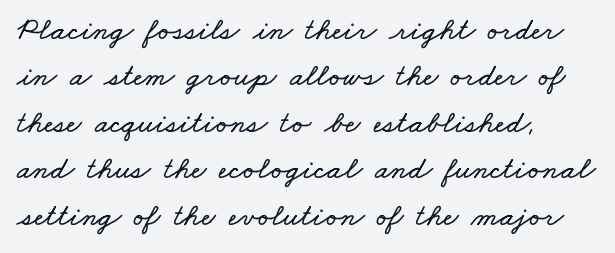
The specimen omits any rule beneath the text block's lines. You could not count columns in this text — the font is proportionally spaced. The horizontal fit of the characters is conventional and even. Where is the straight margin? On the left. One glance says typical: line gaps are just what's usual.
